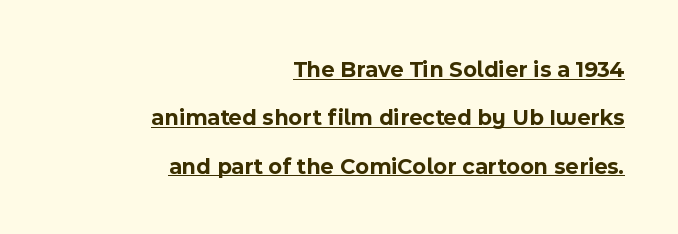
Each line of the rendering has a horizontal stroke beneath the glyphs. The vertical gap from one line to the next is large. These lines carry a lot of weight — the face is fully bold. The specimen reads as upright at a glance. Layout note: lines flush right. Characters follow at the spacing the type designer built in.
